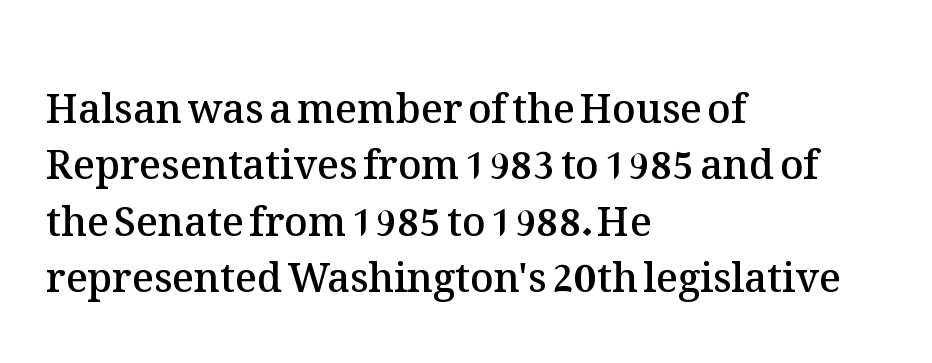
{"italic": "no", "bold": "semi", "weight": "semibold", "width": "normal", "stroke_contrast": "medium", "x_height": "medium", "monospaced": "no", "underline": "no", "align": "left", "line_spacing": "normal", "line_spacing_ratio": 1.41, "letter_spacing": "normal", "letter_spacing_em": 0.0, "glyph_px": 40}
